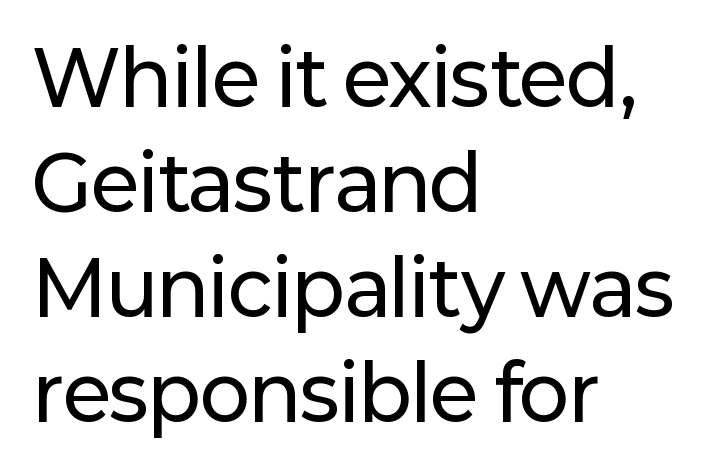
Q: Is the text italic (slanted)? A: No, it is upright.
Q: Is the typeface a serif or a sans-serif typeface? A: Sans-serif.
Q: Is the text underlined? A: No.
Q: How is the paragraph aligned? A: Left-aligned.
Q: Is the spacing between letters normal or unusually wide? A: Normal.
Q: Is the spacing between lines tight, normal or loose? A: Normal.
Q: Width (condensed, normal, or wide)? A: Normal.
Q: Stroke contrast? A: Low.
Q: x-height? A: Medium.
Q: Monospaced? A: No.
